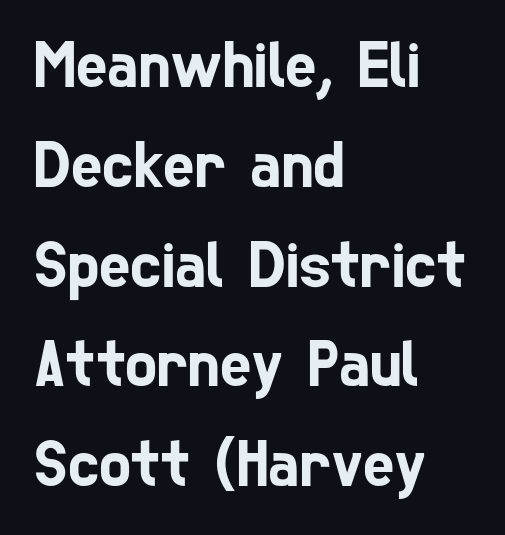
The image shows 67 px condensed sans-serif type; set left-aligned, normal line spacing (1.49x), normal letter spacing, not underlined; low stroke contrast and a medium x-height.
